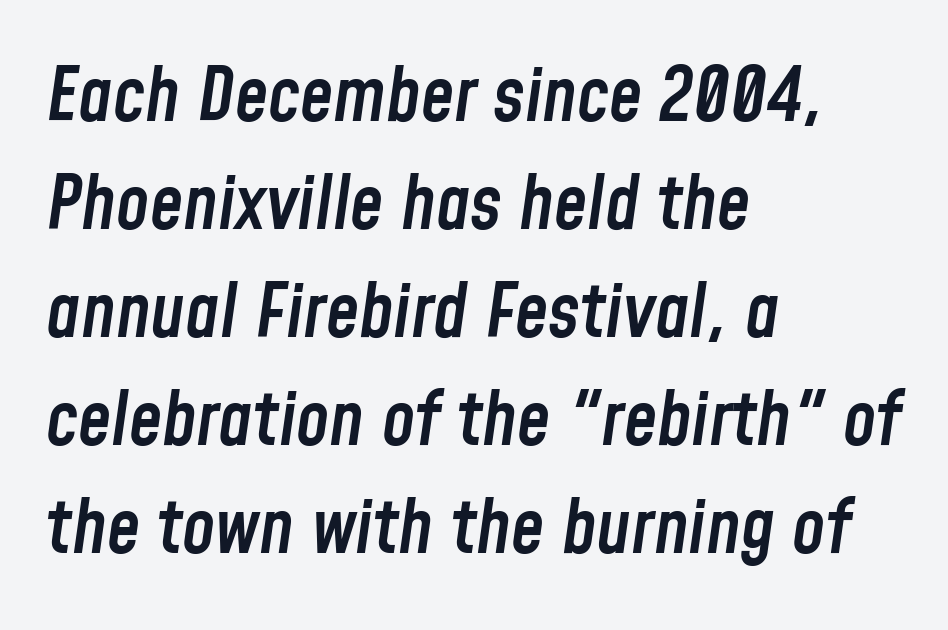
Leftover space on each line is placed entirely after the last word. The rendering uses natural spacing where letterforms have individual widths. The letters are slanted; this is an italic face. The line-height multiplier appears to be the usual default.
